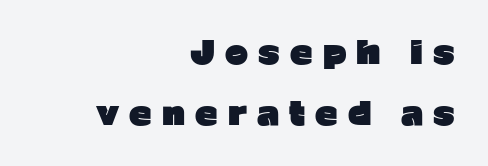
Q: Is the text bold? A: Yes.
Q: Is the text italic (slanted)? A: No, it is upright.
Q: Is the typeface a serif or a sans-serif typeface? A: Sans-serif.
Q: Is the text underlined? A: No.
Q: How is the paragraph aligned? A: Right-aligned.
Q: Is the spacing between letters normal or unusually wide? A: Unusually wide.
Q: Is the spacing between lines tight, normal or loose? A: Loose.
Q: Width (condensed, normal, or wide)? A: Normal.
Q: Stroke contrast? A: Low.
Q: x-height? A: Medium.
Q: Monospaced? A: No.
